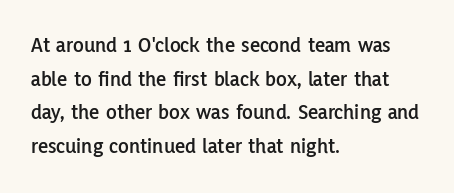
One glance says typical: line gaps are just what's usual. The letters stand upright; this is a roman face. The gap between lines stays unmarked. These lines keep a tight, regular rhythm from letter to letter. Casual observation: everything's shoved over to the left.
